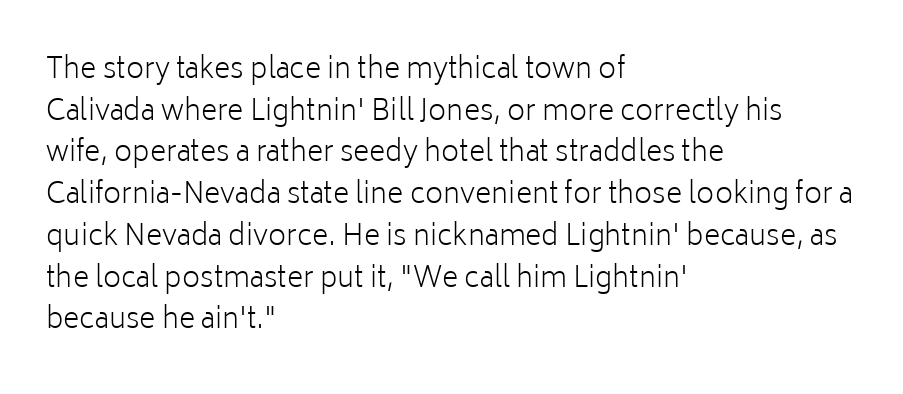
{"serif": "no", "italic": "no", "bold": "no", "weight": "light", "width": "normal", "stroke_contrast": "low", "x_height": "medium", "monospaced": "no", "underline": "no", "align": "left", "line_spacing": "normal", "line_spacing_ratio": 1.49, "letter_spacing": "normal", "letter_spacing_em": 0.0, "glyph_px": 28}
